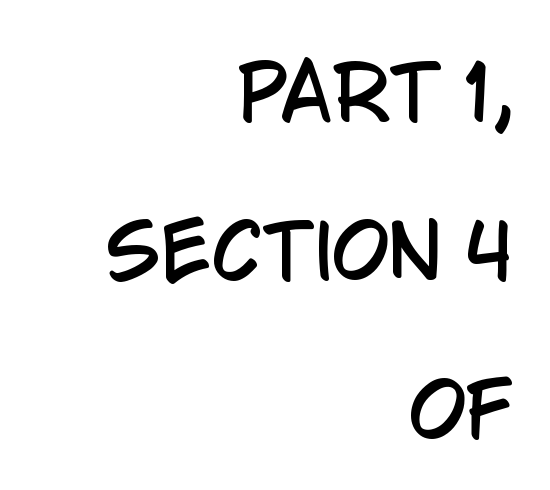
The image shows 74 px condensed sans-serif type, upright; set right-aligned, loose line spacing (2.15x), normal letter spacing, not underlined; low stroke contrast and a large x-height.
